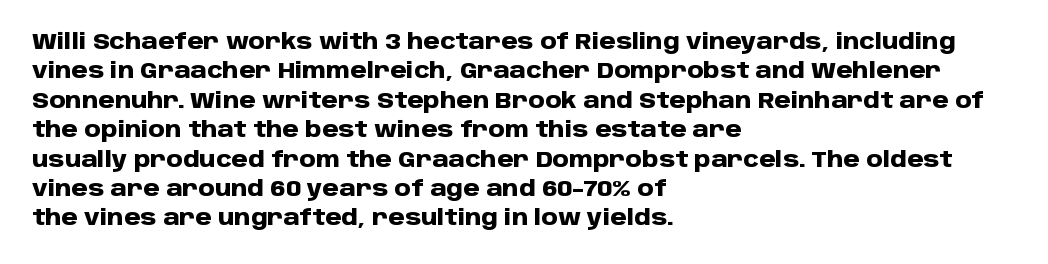
Q: Is the text bold? A: Yes.
Q: Is the text italic (slanted)? A: No, it is upright.
Q: Is the text underlined? A: No.
Q: How is the paragraph aligned? A: Left-aligned.
Q: Is the spacing between letters normal or unusually wide? A: Normal.
Q: Is the spacing between lines tight, normal or loose? A: Normal.
